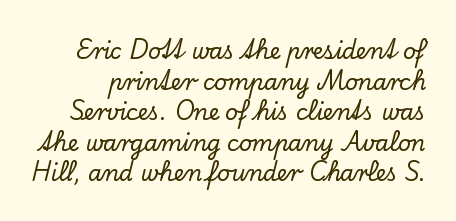
{"underline": "no", "line_spacing": "normal", "line_spacing_ratio": 1.39, "letter_spacing": "normal", "letter_spacing_em": 0.0, "glyph_px": 22}
